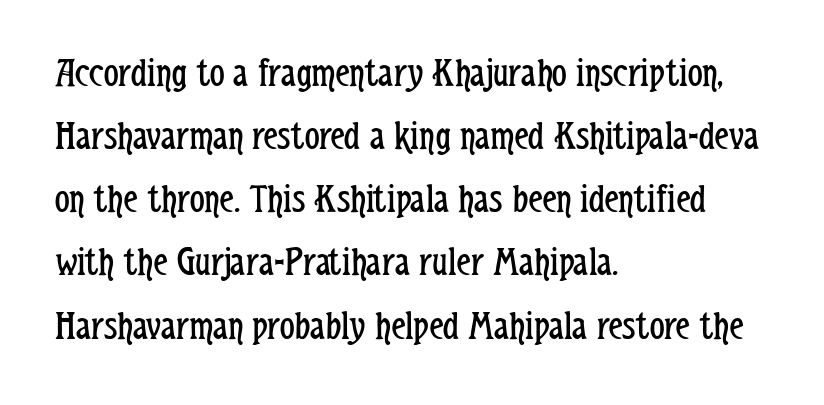
{"serif": "no", "italic": "no", "bold": "no", "weight": "regular", "width": "condensed", "stroke_contrast": "low", "x_height": "medium", "monospaced": "no", "underline": "no", "align": "left", "line_spacing": "normal", "line_spacing_ratio": 1.54, "letter_spacing": "normal", "letter_spacing_em": 0.0, "glyph_px": 41}
